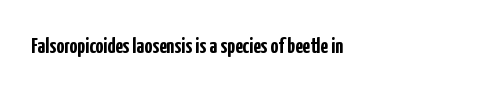
{"italic": "no", "bold": "yes", "underline": "no", "letter_spacing": "normal", "letter_spacing_em": 0.0, "glyph_px": 22}
